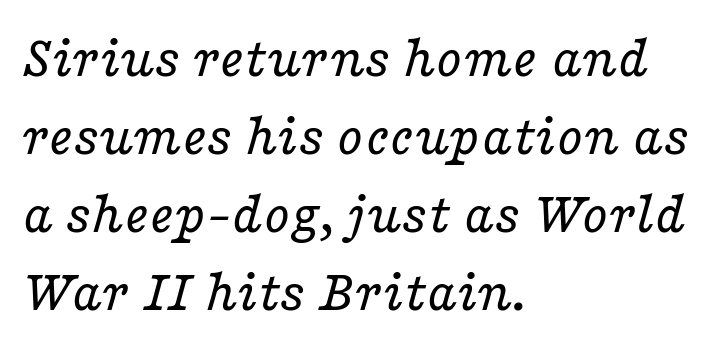
The image shows 60 px regular-weight, wide serif type, italic (leaning right); set left-aligned, normal line spacing (1.3x), normal letter spacing, not underlined; low stroke contrast and a medium x-height.
